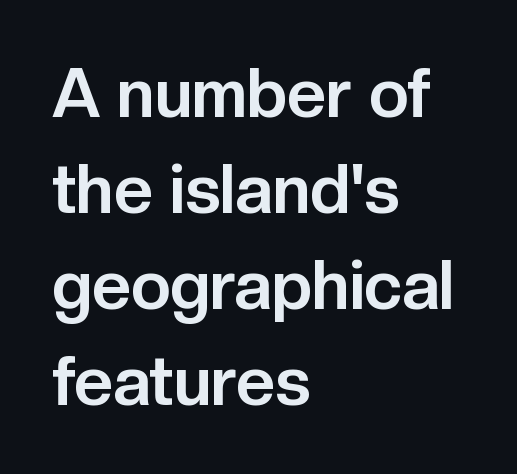
{"serif": "no", "italic": "no", "bold": "yes", "weight": "bold", "width": "normal", "stroke_contrast": "low", "x_height": "medium", "monospaced": "no", "underline": "no", "align": "left", "line_spacing": "normal", "line_spacing_ratio": 1.41, "letter_spacing": "normal", "letter_spacing_em": 0.0, "glyph_px": 68}
